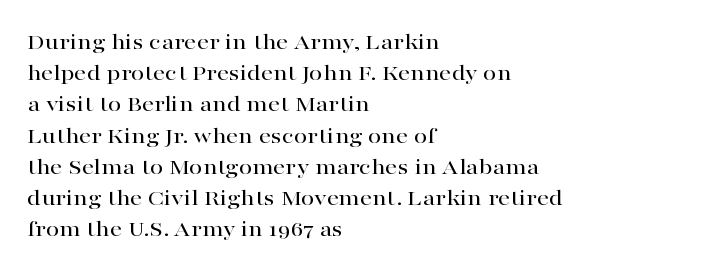
Q: Is the text italic (slanted)? A: No, it is upright.
Q: Is the text underlined? A: No.
Q: How is the paragraph aligned? A: Left-aligned.
Q: Is the spacing between letters normal or unusually wide? A: Normal.
Q: Is the spacing between lines tight, normal or loose? A: Normal.
